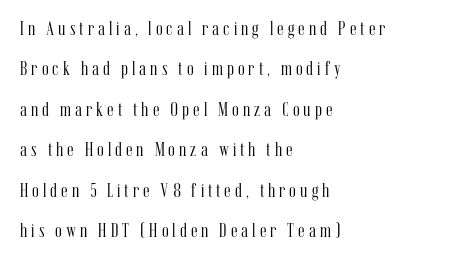
Characters follow at a spacing far wider than the type designer built in. Weight: not bold — regular or lighter. A great deal of white space separates one row of letters from the next. Nope, not italic — everything's standing straight. The rendering anchors every line to the left-hand side.
